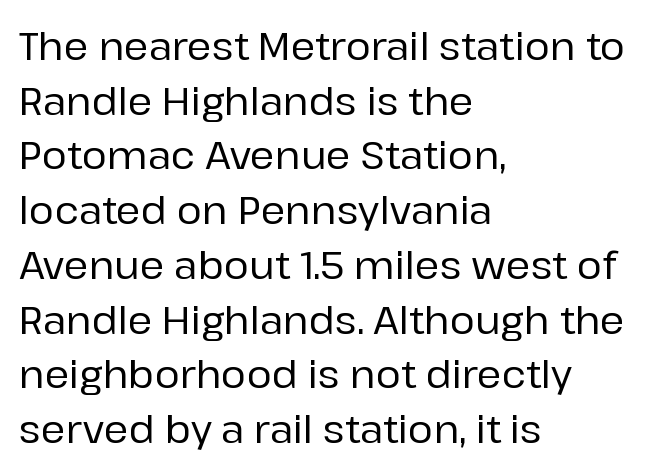
The image shows 38 px sans-serif type, upright; set left-aligned, normal line spacing (1.44x), normal letter spacing, not underlined; low stroke contrast and a medium x-height.
